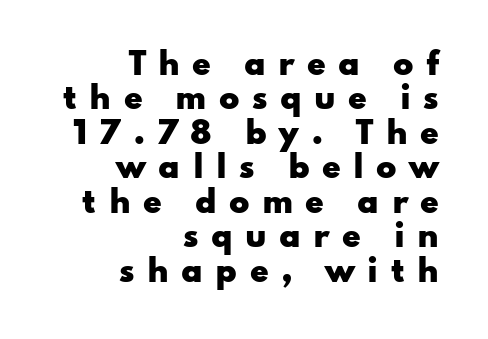
{"serif": "no", "italic": "no", "bold": "yes", "weight": "heavy", "width": "wide", "stroke_contrast": "low", "x_height": "small", "monospaced": "no", "underline": "no", "align": "right", "line_spacing": "tight", "line_spacing_ratio": 1.15, "letter_spacing": "wide", "letter_spacing_em": 0.41, "glyph_px": 30}
